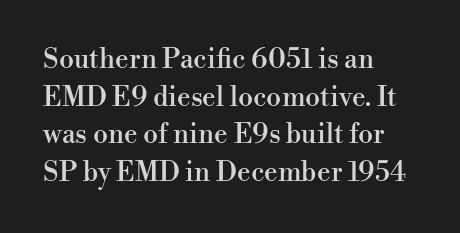
Q: Is the text italic (slanted)? A: No, it is upright.
Q: Is the text underlined? A: No.
Q: How is the paragraph aligned? A: Left-aligned.
Q: Is the spacing between letters normal or unusually wide? A: Normal.
Q: Is the spacing between lines tight, normal or loose? A: Normal.
